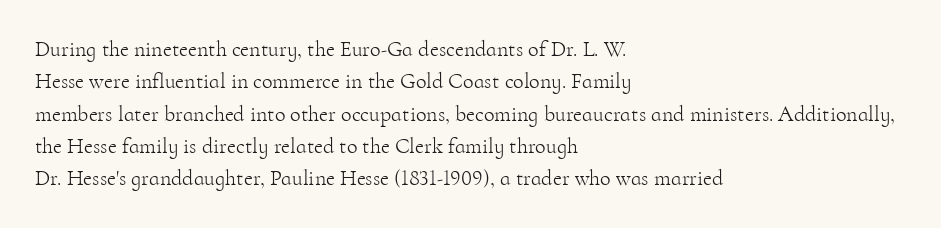
The image shows 22 px text type, upright; set left-aligned, normal line spacing (1.47x), normal letter spacing, not underlined.
